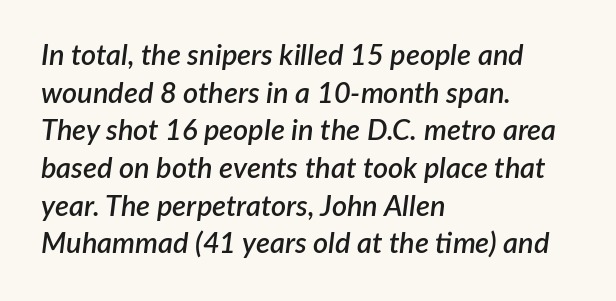
Alignment: flush left. A semibold gives these letters moderate extra thickness, short of bold. Unmarked baselines from the first word to the last. A typesetter would mark this as italic. Baseline-to-baseline distance is the conventional proportion of letter height.
